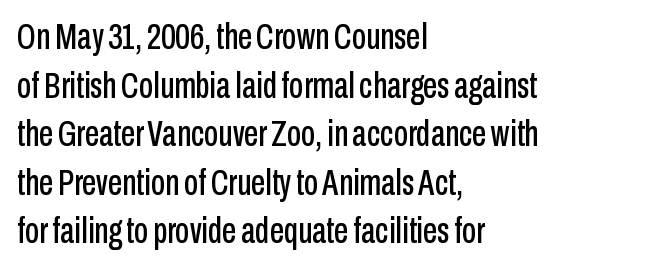
The space directly below the letters is spotless. Horizontal bands of white between lines are of average thickness. The text was rendered using a sans face with plain stroke endings. A student would call this left alignment; a typographer would say flush left, rag right.
